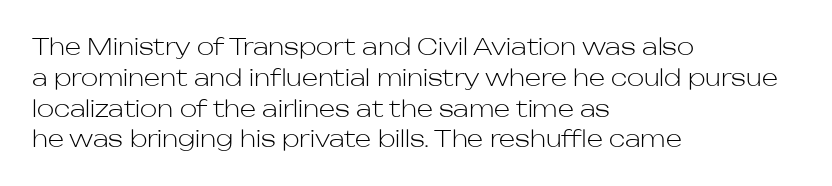
Q: Is the text bold? A: No.
Q: Is the text italic (slanted)? A: No, it is upright.
Q: Is the text underlined? A: No.
Q: How is the paragraph aligned? A: Left-aligned.
Q: Is the spacing between letters normal or unusually wide? A: Normal.
Q: Is the spacing between lines tight, normal or loose? A: Normal.
